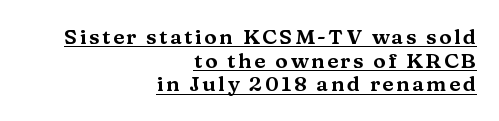
The rendering anchors every line to the right-hand side. Underlined type. The typography opts for an upright posture over an oblique one. Compared with typical paragraphs, the rows here are closer together.
